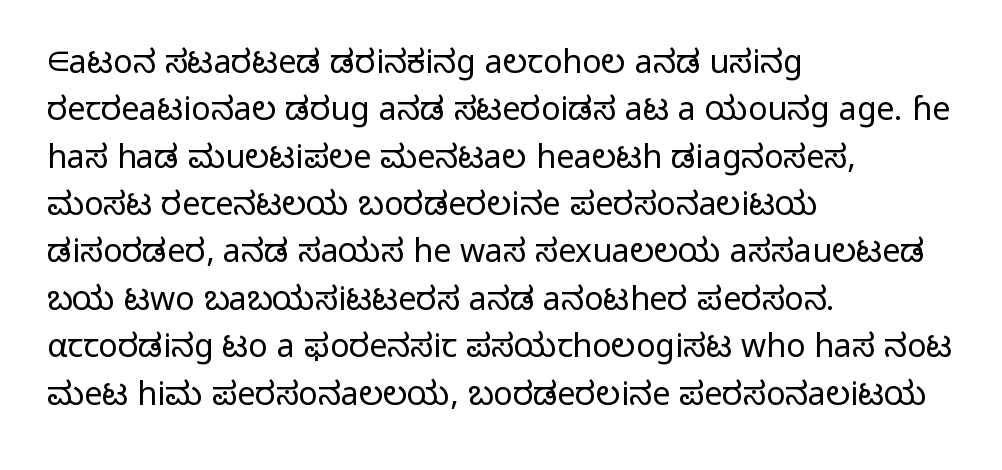
Q: Is the text bold? A: No.
Q: Is the text italic (slanted)? A: No, it is upright.
Q: Is the typeface a serif or a sans-serif typeface? A: Sans-serif.
Q: Is the text underlined? A: No.
Q: How is the paragraph aligned? A: Left-aligned.
Q: Is the spacing between letters normal or unusually wide? A: Normal.
Q: Is the spacing between lines tight, normal or loose? A: Normal.
Q: Width (condensed, normal, or wide)? A: Normal.
Q: Stroke contrast? A: Low.
Q: x-height? A: Medium.
Q: Monospaced? A: No.
